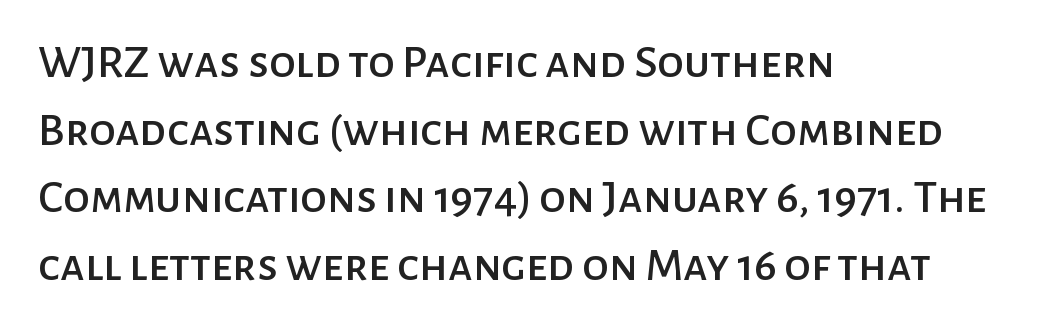
{"serif": "no", "italic": "no", "width": "normal", "stroke_contrast": "low", "x_height": "medium", "monospaced": "no", "underline": "no", "align": "left", "line_spacing": "normal", "line_spacing_ratio": 1.41, "letter_spacing": "normal", "letter_spacing_em": 0.0, "glyph_px": 48}
